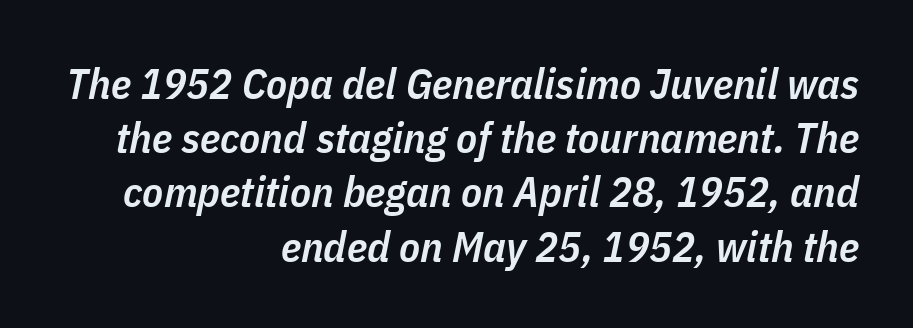
{"italic": "yes", "lean": "right", "slant_degrees": 11, "bold": "semi", "weight": "semibold", "width": "condensed", "stroke_contrast": "low", "x_height": "medium", "monospaced": "no", "underline": "no", "align": "right", "line_spacing": "normal", "line_spacing_ratio": 1.26, "letter_spacing": "normal", "letter_spacing_em": 0.0, "glyph_px": 43}
